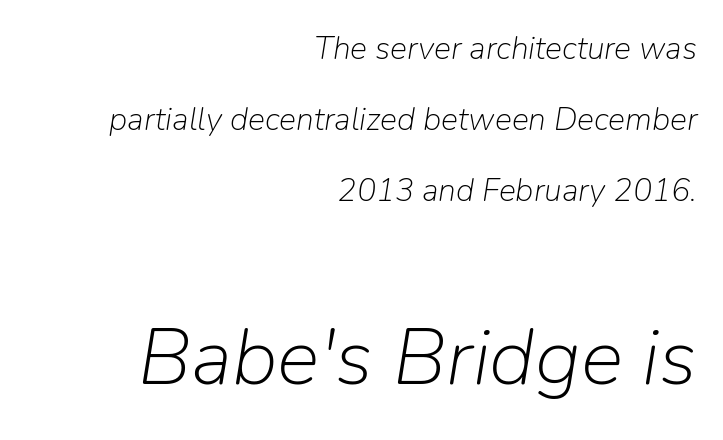
The image shows 80 px light type, italic (leaning right); set right-aligned, loose line spacing (2.22x), normal letter spacing, not underlined; the second (bottom) block is 2.5x larger; low stroke contrast and a medium x-height.
